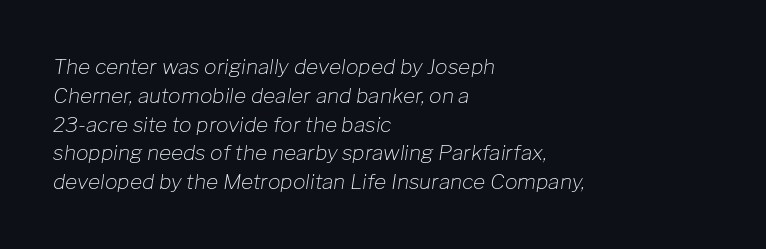
Q: Is the text bold? A: No.
Q: Is the text italic (slanted)? A: Yes, it leans right by about 8 degrees.
Q: Is the text underlined? A: No.
Q: How is the paragraph aligned? A: Left-aligned.
Q: Is the spacing between letters normal or unusually wide? A: Normal.
Q: Is the spacing between lines tight, normal or loose? A: Normal.
